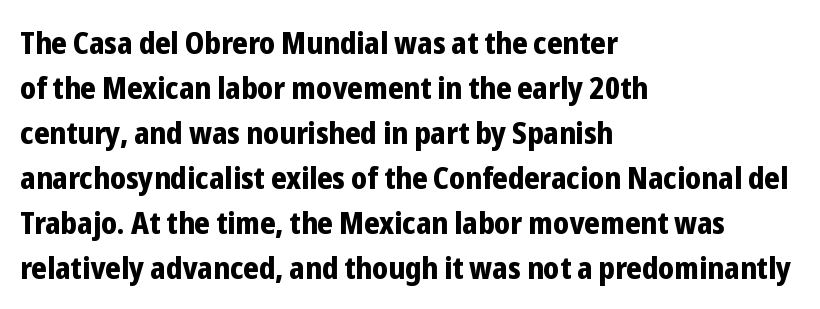
{"serif": "no", "italic": "no", "bold": "yes", "weight": "bold", "width": "condensed", "stroke_contrast": "low", "x_height": "medium", "monospaced": "no", "underline": "no", "align": "left", "line_spacing": "normal", "line_spacing_ratio": 1.45, "letter_spacing": "normal", "letter_spacing_em": 0.0, "glyph_px": 31}
